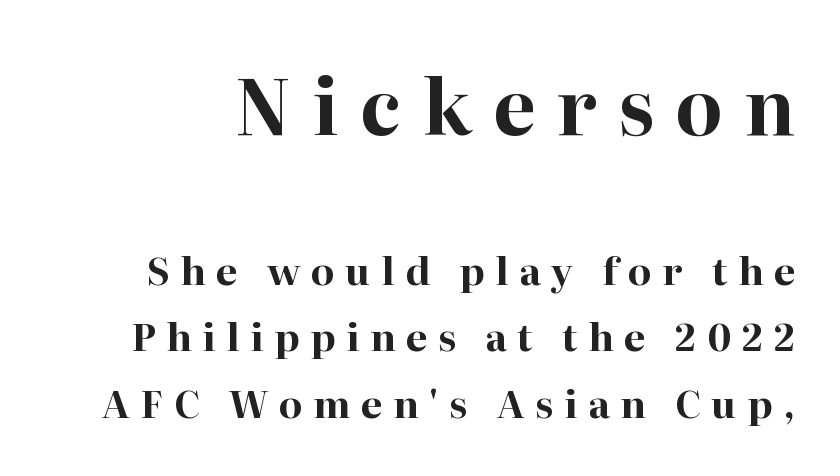
The image shows 76 px bold serif type, upright; set line spacing 1.76x, unusually wide letter spacing (+0.28 em), not underlined; the first (top) block is 2.0x larger; high stroke contrast and a medium x-height.
